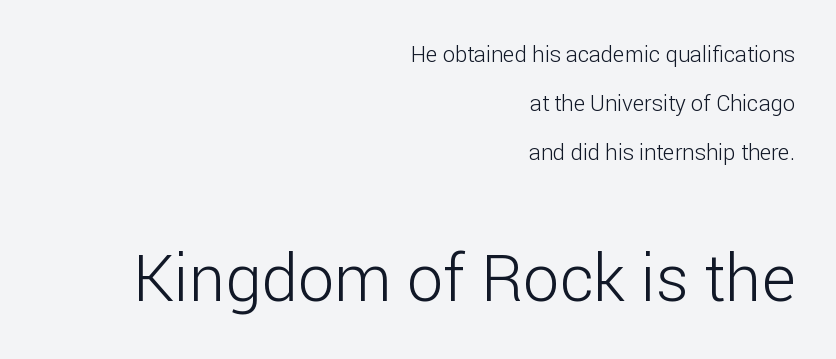
The font is comparable to plain body text, perhaps lighter. Short and long lines alike share a common ending point at right. Nobody drew a line under any word here. This sample trades compactness for vertical openness between lines.
